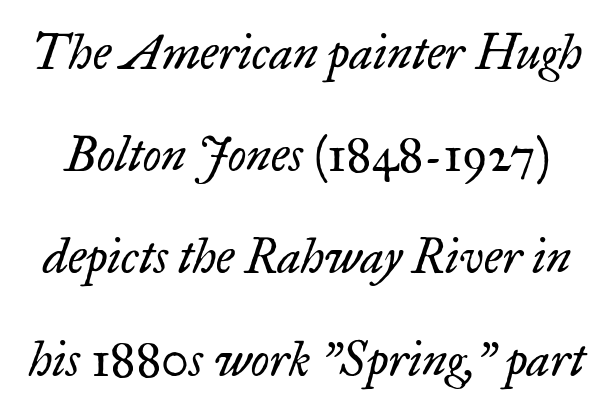
{"serif": "yes", "italic": "yes", "lean": "right", "slant_degrees": 17, "bold": "no", "weight": "regular", "width": "normal", "stroke_contrast": "low", "x_height": "small", "monospaced": "no", "underline": "no", "line_spacing": "loose", "line_spacing_ratio": 2.13, "letter_spacing": "normal", "letter_spacing_em": 0.0, "glyph_px": 48}
